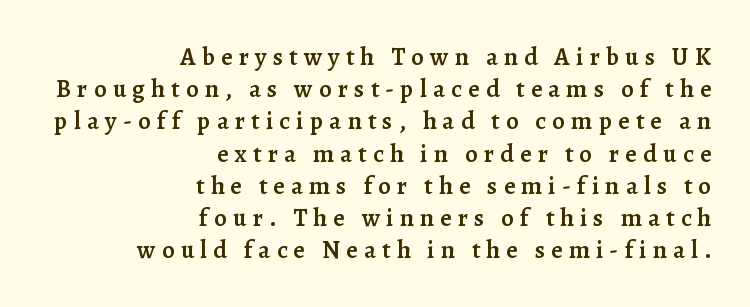
{"italic": "no", "bold": "semi", "underline": "no", "align": "right", "line_spacing": "normal", "line_spacing_ratio": 1.29, "letter_spacing": "wide", "letter_spacing_em": 0.25, "glyph_px": 25}
